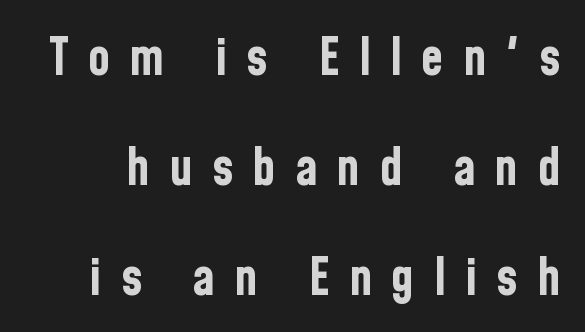
The image shows 52 px bold, condensed sans-serif type, upright; set loose line spacing (2.12x), unusually wide letter spacing (+0.36 em), not underlined; low stroke contrast and a medium x-height.
